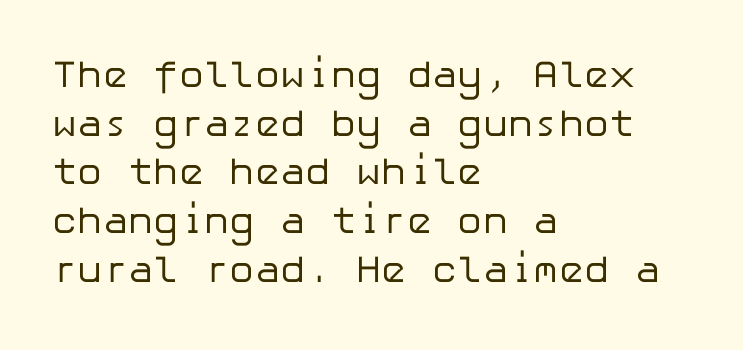
Q: Is the text bold? A: No.
Q: Is the text italic (slanted)? A: No, it is upright.
Q: Is the typeface a serif or a sans-serif typeface? A: Sans-serif.
Q: Is the text underlined? A: No.
Q: How is the paragraph aligned? A: Left-aligned.
Q: Is the spacing between letters normal or unusually wide? A: Normal.
Q: Is the spacing between lines tight, normal or loose? A: Normal.
Q: Width (condensed, normal, or wide)? A: Normal.
Q: Stroke contrast? A: Low.
Q: x-height? A: Medium.
